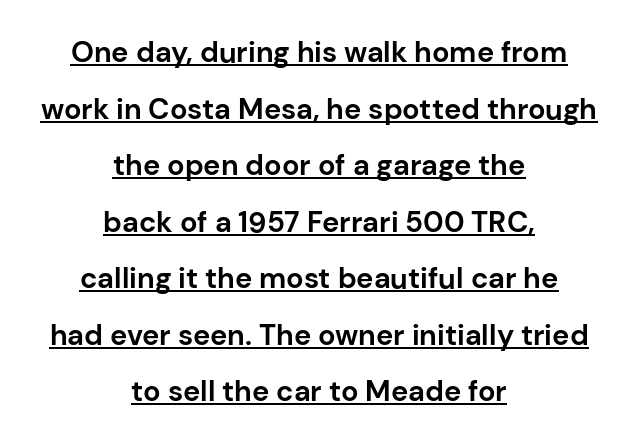
The image shows 29 px bold sans-serif type, upright; set centered, loose line spacing (1.95x), normal letter spacing, underlined; low stroke contrast and a medium x-height.
